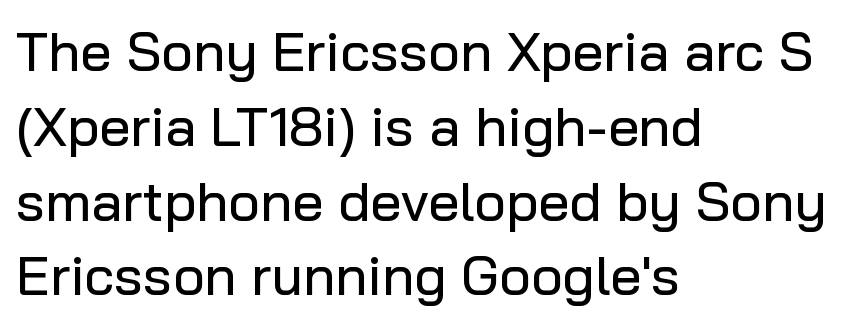
This block has exactly the height ordinary leading produces. Note: no serifs on the glyphs. All the whitespace from short lines collects on the right. Compared with typical body copy, the letter spacing here is the same. Is there any slant? The stems are plumb. Is this a fixed-width face? No — the glyphs have proportional, varying widths.
